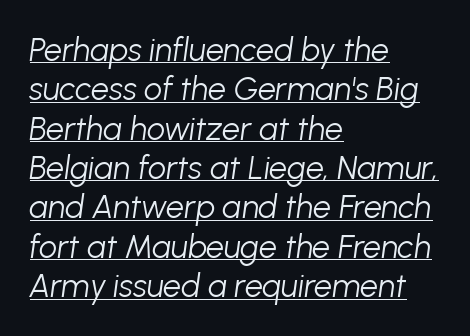
The letters are slanted; this is an italic face. Character widths vary here, with narrow letters taking less room than wide ones. These lines keep a tight, regular rhythm from letter to letter. Compared with undecorated copy, this sample adds a rule below the words. Think standard paragraph weight, or any step lighter than that.
